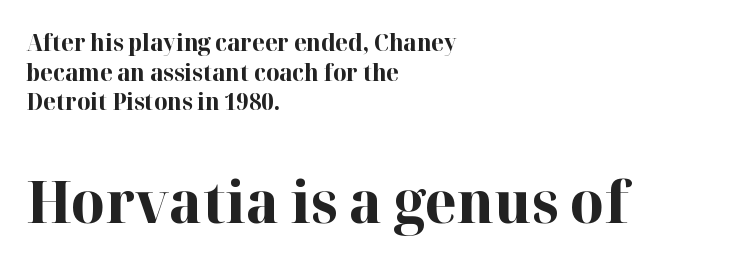
The image shows 58 px bold serif type, upright; set left-aligned, normal line spacing (1.29x), normal letter spacing, not underlined; the second (bottom) block is 2.52x larger; high stroke contrast and a medium x-height.
